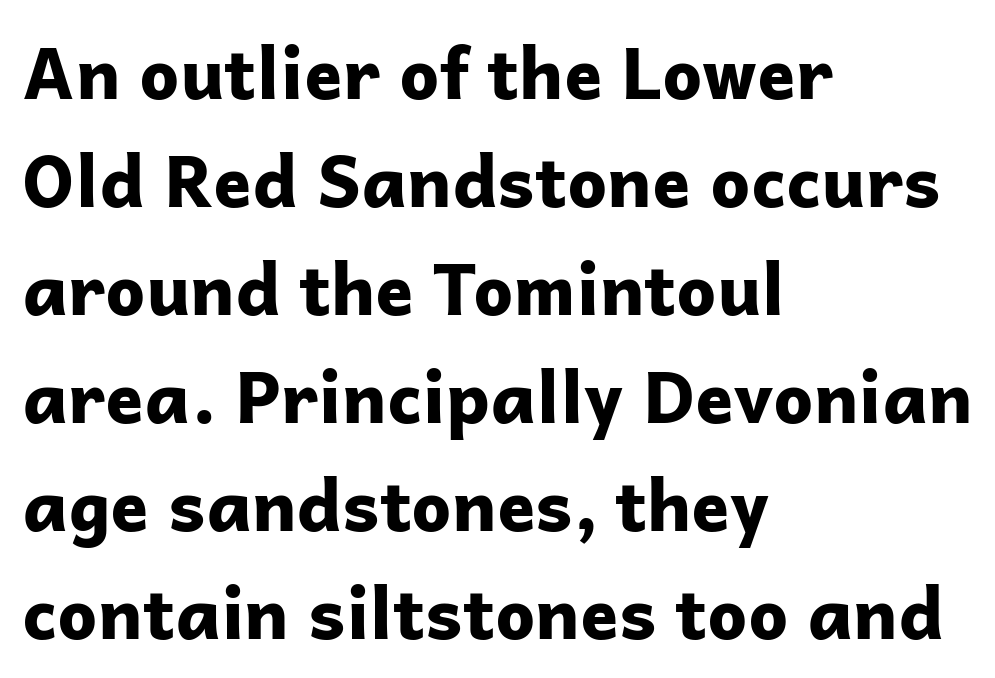
The image shows 71 px bold sans-serif type, upright; set left-aligned, normal line spacing (1.52x), normal letter spacing, not underlined; low stroke contrast and a medium x-height.
